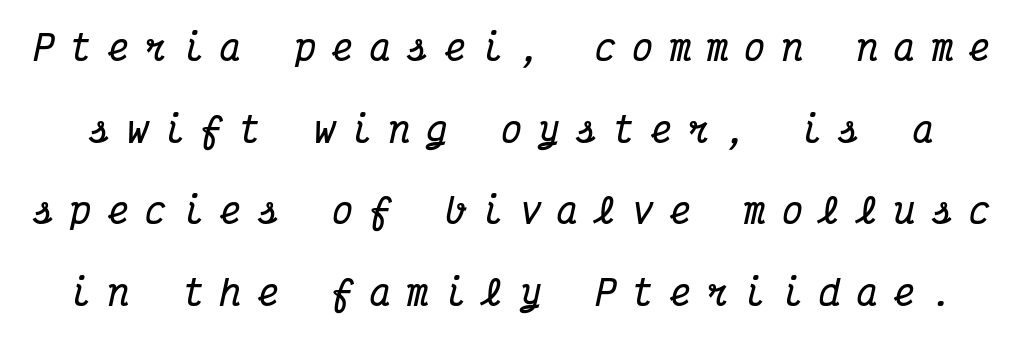
Q: Is the text bold? A: Yes.
Q: Is the text italic (slanted)? A: Yes, it leans right by about 12 degrees.
Q: Is the typeface a serif or a sans-serif typeface? A: Serif.
Q: Is the text underlined? A: No.
Q: Is the spacing between letters normal or unusually wide? A: Unusually wide.
Q: Is the spacing between lines tight, normal or loose? A: Loose.
Q: Width (condensed, normal, or wide)? A: Condensed.
Q: Stroke contrast? A: Medium.
Q: x-height? A: Medium.
Q: Monospaced? A: Yes.
